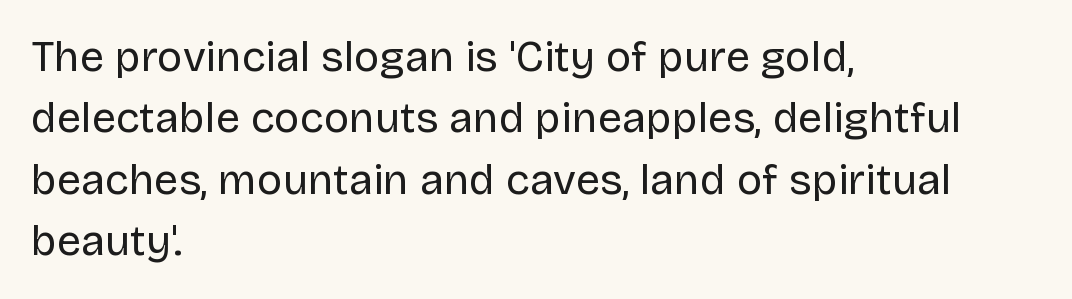
{"serif": "no", "italic": "no", "bold": "no", "weight": "regular", "width": "normal", "stroke_contrast": "low", "x_height": "large", "monospaced": "no", "underline": "no", "align": "left", "line_spacing": "normal", "line_spacing_ratio": 1.43, "letter_spacing": "normal", "letter_spacing_em": 0.0, "glyph_px": 43}
